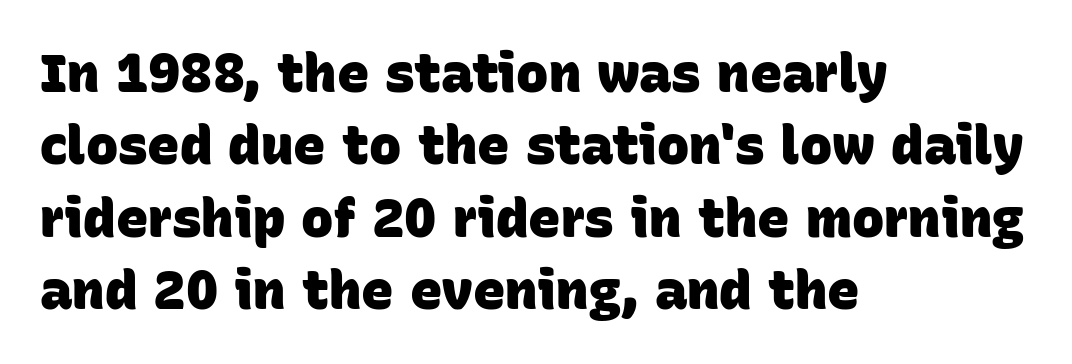
Rows of type keep a routine distance in the vertical direction. Line beginnings align vertically; line endings do not. Honestly, there is no underline to notice here at all. Classification — sans serif.
